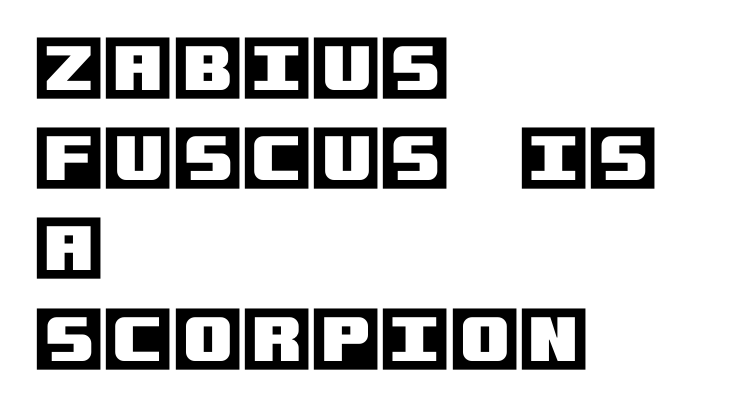
{"italic": "no", "width": "normal", "x_height": "large", "underline": "no", "align": "left", "line_spacing": "normal", "line_spacing_ratio": 1.27, "letter_spacing": "normal", "letter_spacing_em": 0.0, "glyph_px": 71}
